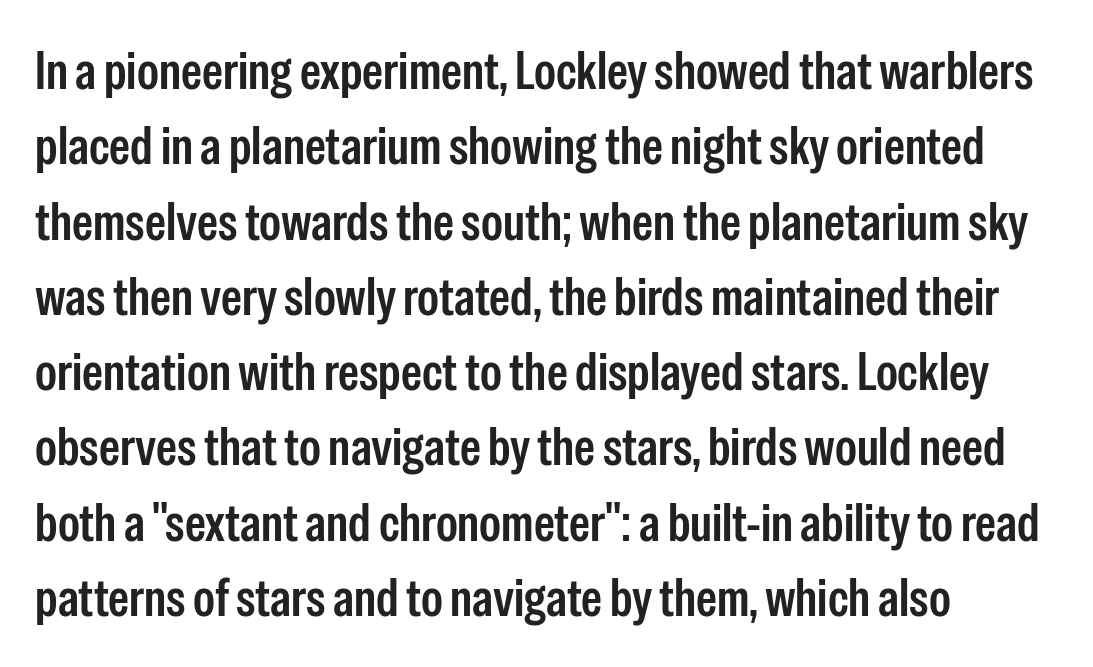
Q: Is the text italic (slanted)? A: No, it is upright.
Q: Is the typeface a serif or a sans-serif typeface? A: Sans-serif.
Q: Is the text underlined? A: No.
Q: How is the paragraph aligned? A: Left-aligned.
Q: Is the spacing between letters normal or unusually wide? A: Normal.
Q: Is the spacing between lines tight, normal or loose? A: Normal.
Q: Width (condensed, normal, or wide)? A: Condensed.
Q: Stroke contrast? A: Low.
Q: x-height? A: Medium.
Q: Monospaced? A: No.
